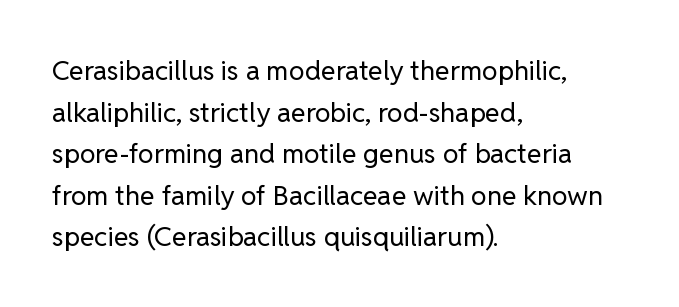
The image shows 27 px text type, upright; set left-aligned, normal line spacing (1.54x), normal letter spacing, not underlined.
